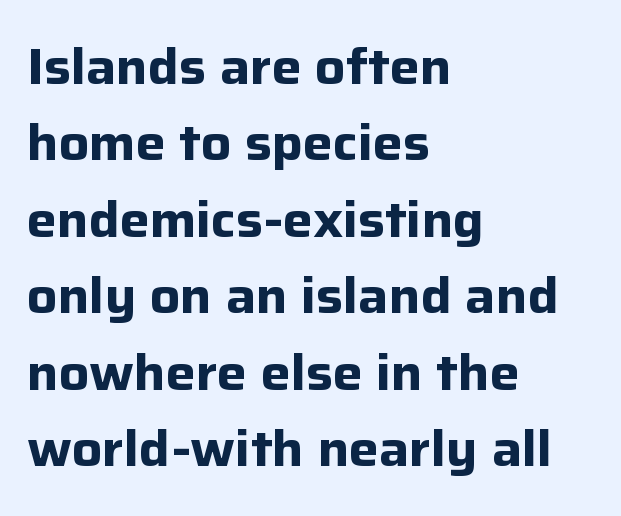
The image shows 50 px bold sans-serif type, upright; set left-aligned, normal line spacing (1.53x), normal letter spacing, not underlined; low stroke contrast and a medium x-height.
